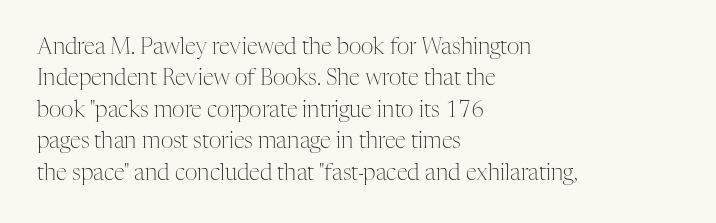
The line-height multiplier appears to be the usual default. The ragged edge is on the right, which tells us the setting is flush left. A typesetter would mark this as roman, not italic. This sample uses plain, unmodified letter spacing. No letter is thick-stroked: the sample isn't bold.
